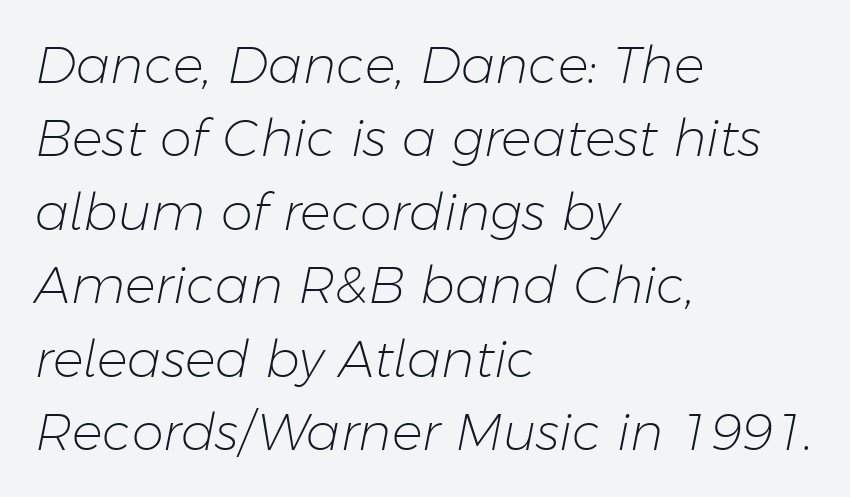
Q: Is the text bold? A: No.
Q: Is the text italic (slanted)? A: Yes, it leans right by about 11 degrees.
Q: Is the text underlined? A: No.
Q: How is the paragraph aligned? A: Left-aligned.
Q: Is the spacing between letters normal or unusually wide? A: Normal.
Q: Is the spacing between lines tight, normal or loose? A: Normal.
Q: Width (condensed, normal, or wide)? A: Normal.
Q: Stroke contrast? A: Low.
Q: x-height? A: Medium.
Q: Monospaced? A: No.
